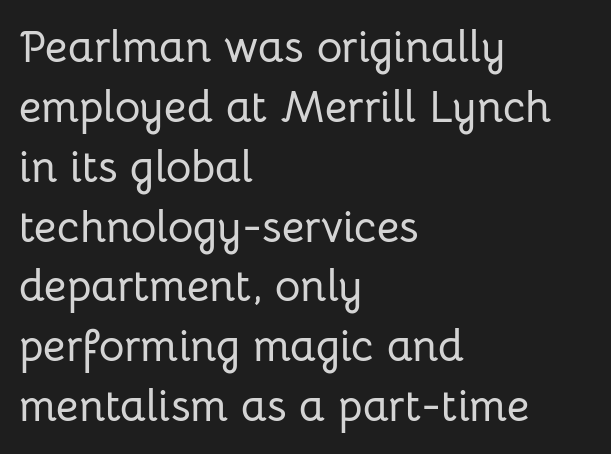
Q: Is the text italic (slanted)? A: No, it is upright.
Q: Is the typeface a serif or a sans-serif typeface? A: Sans-serif.
Q: Is the text underlined? A: No.
Q: How is the paragraph aligned? A: Left-aligned.
Q: Is the spacing between letters normal or unusually wide? A: Normal.
Q: Is the spacing between lines tight, normal or loose? A: Normal.
Q: Width (condensed, normal, or wide)? A: Normal.
Q: Stroke contrast? A: Low.
Q: x-height? A: Medium.
Q: Monospaced? A: No.
